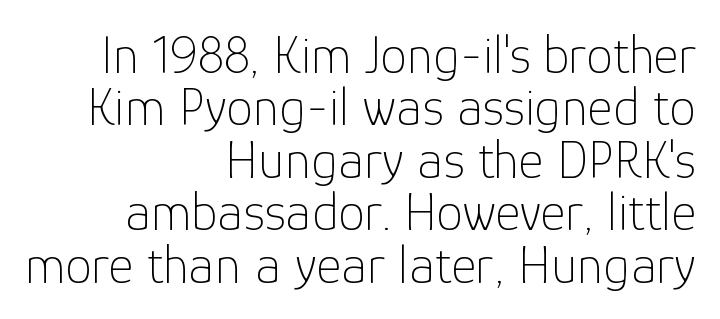
{"serif": "no", "italic": "no", "bold": "no", "weight": "thin", "width": "normal", "stroke_contrast": "low", "x_height": "medium", "monospaced": "no", "underline": "no", "align": "right", "line_spacing": "tight", "line_spacing_ratio": 0.97, "letter_spacing": "normal", "letter_spacing_em": 0.0, "glyph_px": 54}
